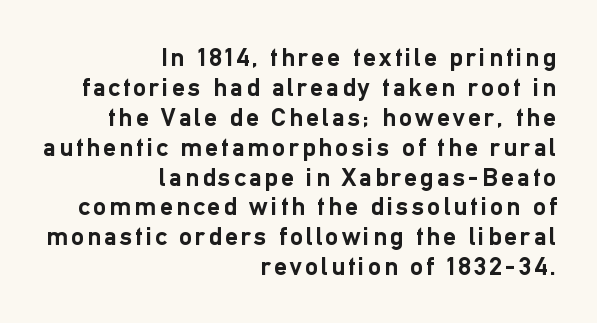
The image shows 26 px bold type, upright; set right-aligned, tight line spacing (1.15x), not underlined.
